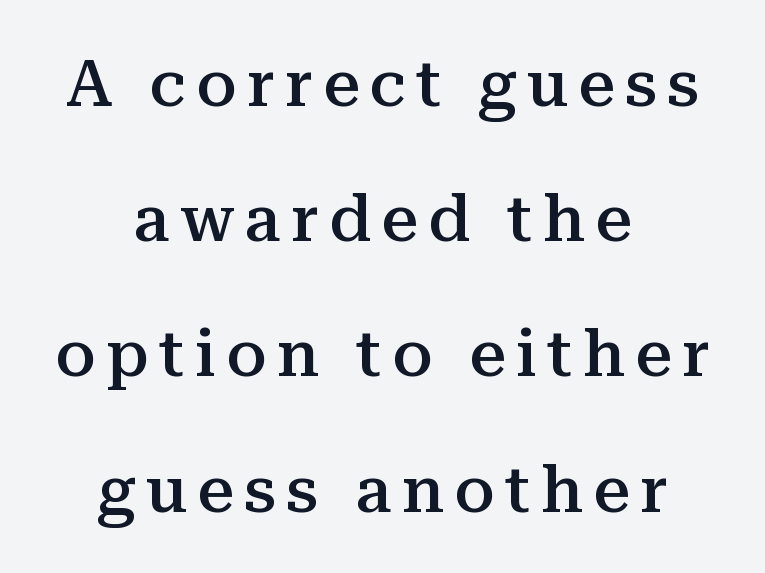
Q: Is the text bold? A: Semi-bold.
Q: Is the text italic (slanted)? A: No, it is upright.
Q: Is the typeface a serif or a sans-serif typeface? A: Serif.
Q: Is the text underlined? A: No.
Q: How is the paragraph aligned? A: Centered.
Q: Is the spacing between lines tight, normal or loose? A: Loose.
Q: Width (condensed, normal, or wide)? A: Normal.
Q: Stroke contrast? A: Medium.
Q: x-height? A: Medium.
Q: Monospaced? A: No.
